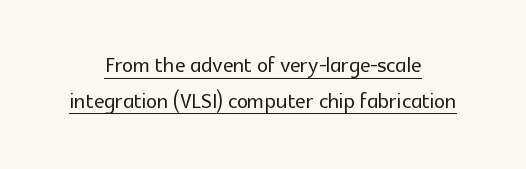
Q: Is the text italic (slanted)? A: No, it is upright.
Q: Is the typeface a serif or a sans-serif typeface? A: Sans-serif.
Q: Is the text underlined? A: Yes.
Q: How is the paragraph aligned? A: Centered.
Q: Is the spacing between letters normal or unusually wide? A: Normal.
Q: Is the spacing between lines tight, normal or loose? A: Normal.
Q: Width (condensed, normal, or wide)? A: Normal.
Q: x-height? A: Medium.
Q: Monospaced? A: No.
